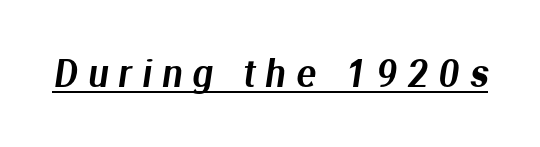
Q: Is the typeface a serif or a sans-serif typeface? A: Sans-serif.
Q: Is the text underlined? A: Yes.
Q: Is the spacing between letters normal or unusually wide? A: Unusually wide.
Q: Width (condensed, normal, or wide)? A: Normal.
Q: Stroke contrast? A: Medium.
Q: x-height? A: Medium.
Q: Monospaced? A: No.
